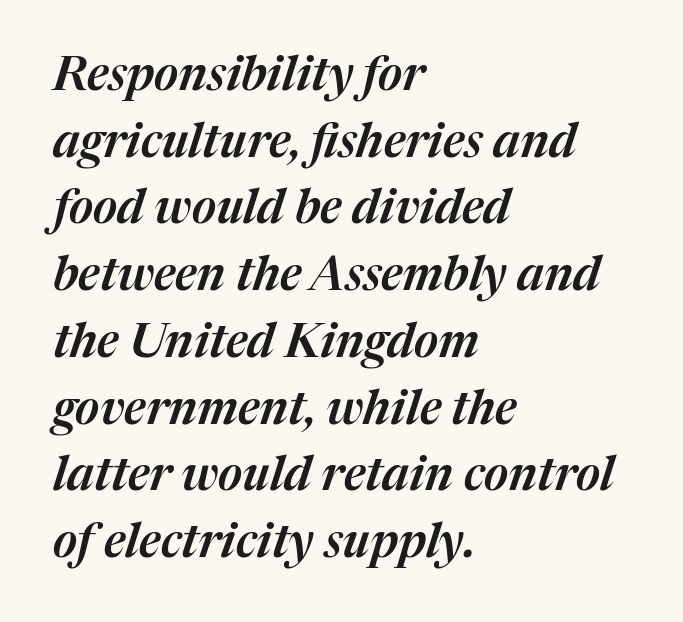
The face used here is proportionally spaced, like ordinary book or web type. The specimen omits any rule beneath the text block's lines. This block has exactly the height ordinary leading produces. The glyphs look as if they've been sheared to an angle. These lines stack with their left ends in a neat column. Letter spacing: default.
